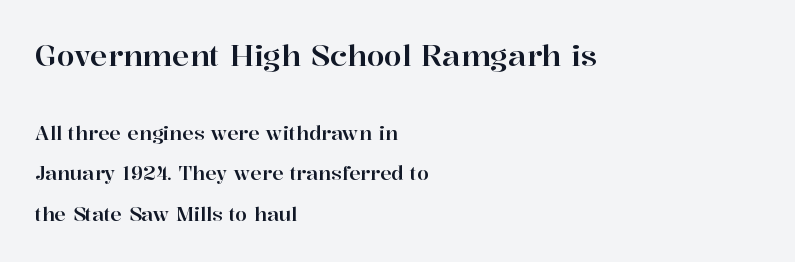
Q: Is the text italic (slanted)? A: No, it is upright.
Q: Is the typeface a serif or a sans-serif typeface? A: Serif.
Q: Is the text underlined? A: No.
Q: How is the paragraph aligned? A: Left-aligned.
Q: Is the spacing between letters normal or unusually wide? A: Normal.
Q: Is the spacing between lines tight, normal or loose? A: Loose.
Q: Which block of text is set in a larger size, the first (top) or the second (bottom)? A: The first (top) one.
Q: Width (condensed, normal, or wide)? A: Normal.
Q: Stroke contrast? A: High.
Q: x-height? A: Medium.
Q: Monospaced? A: No.
